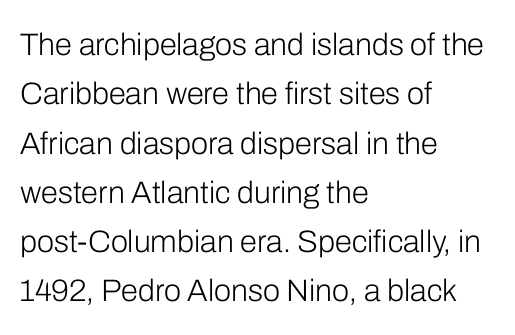
The image shows 31 px light sans-serif type, upright; set left-aligned, normal line spacing (1.59x), normal letter spacing, not underlined; low stroke contrast and a medium x-height.
